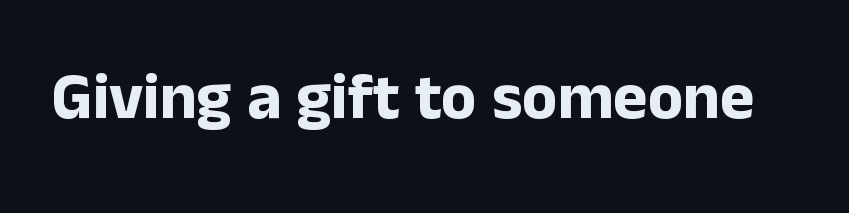
Q: Is the text bold? A: Yes.
Q: Is the text italic (slanted)? A: No, it is upright.
Q: Is the typeface a serif or a sans-serif typeface? A: Sans-serif.
Q: Is the text underlined? A: No.
Q: Is the spacing between letters normal or unusually wide? A: Normal.
Q: Width (condensed, normal, or wide)? A: Normal.
Q: Stroke contrast? A: Low.
Q: x-height? A: Medium.
Q: Monospaced? A: No.
